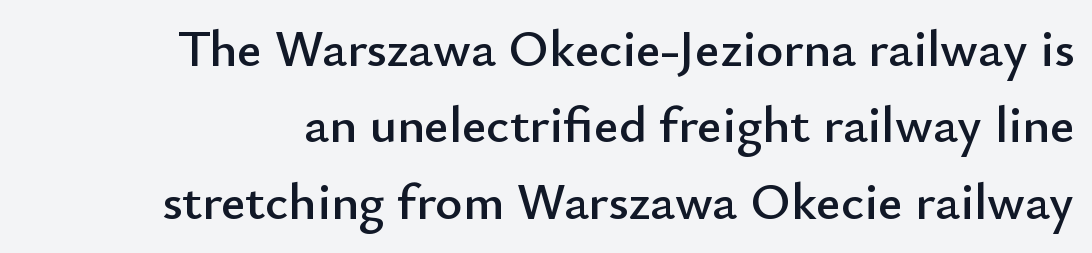
Q: Is the text italic (slanted)? A: No, it is upright.
Q: Is the typeface a serif or a sans-serif typeface? A: Sans-serif.
Q: Is the text underlined? A: No.
Q: How is the paragraph aligned? A: Right-aligned.
Q: Is the spacing between letters normal or unusually wide? A: Normal.
Q: Is the spacing between lines tight, normal or loose? A: Normal.
Q: Width (condensed, normal, or wide)? A: Normal.
Q: Stroke contrast? A: Low.
Q: x-height? A: Small.
Q: Monospaced? A: No.
